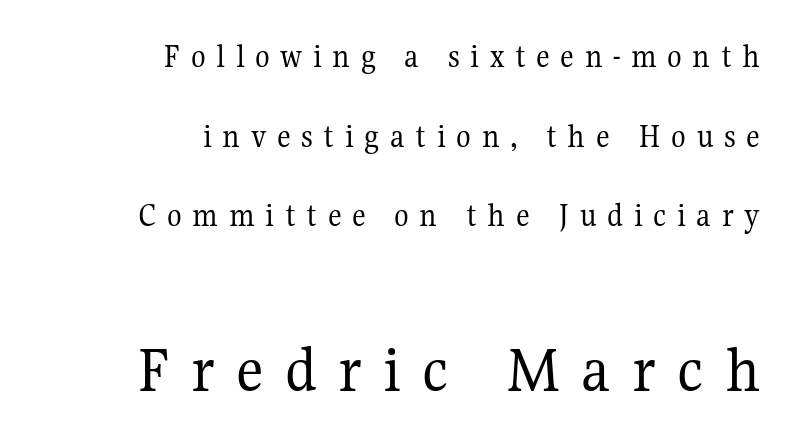
Q: Is the text bold? A: No.
Q: Is the text italic (slanted)? A: No, it is upright.
Q: Is the typeface a serif or a sans-serif typeface? A: Serif.
Q: Is the text underlined? A: No.
Q: How is the paragraph aligned? A: Right-aligned.
Q: Is the spacing between letters normal or unusually wide? A: Unusually wide.
Q: Is the spacing between lines tight, normal or loose? A: Loose.
Q: Which block of text is set in a larger size, the first (top) or the second (bottom)? A: The second (bottom) one.
Q: Width (condensed, normal, or wide)? A: Normal.
Q: Stroke contrast? A: Medium.
Q: x-height? A: Medium.
Q: Monospaced? A: No.
